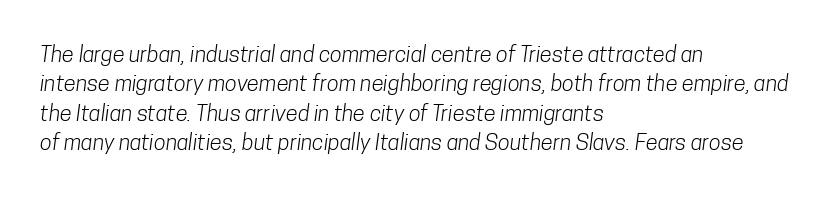
{"bold": "no", "underline": "no", "align": "left", "line_spacing": "normal", "line_spacing_ratio": 1.34, "letter_spacing": "normal", "letter_spacing_em": 0.0, "glyph_px": 22}
